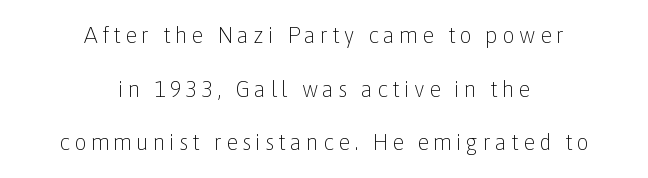
{"italic": "no", "bold": "no", "underline": "no", "align": "center", "line_spacing": "loose", "line_spacing_ratio": 2.44, "glyph_px": 22}
